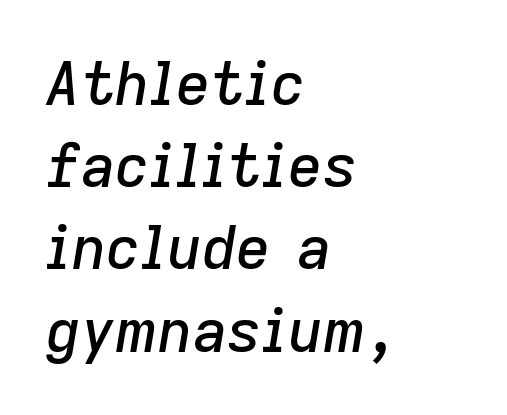
The image shows 60 px text type, italic (leaning right); set left-aligned, normal line spacing (1.37x), normal letter spacing, not underlined; low stroke contrast and a medium x-height.
